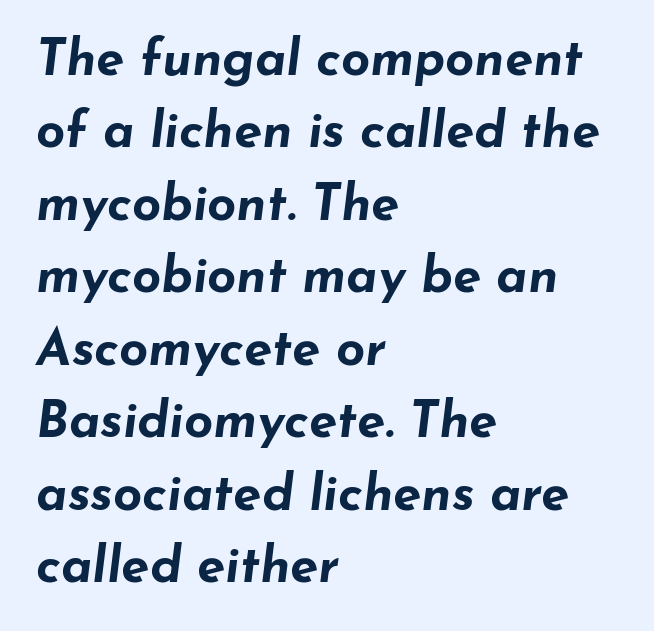
The image shows 51 px bold, wide type, italic (leaning right); set left-aligned, normal line spacing (1.42x), normal letter spacing, not underlined; low stroke contrast and a small x-height.
